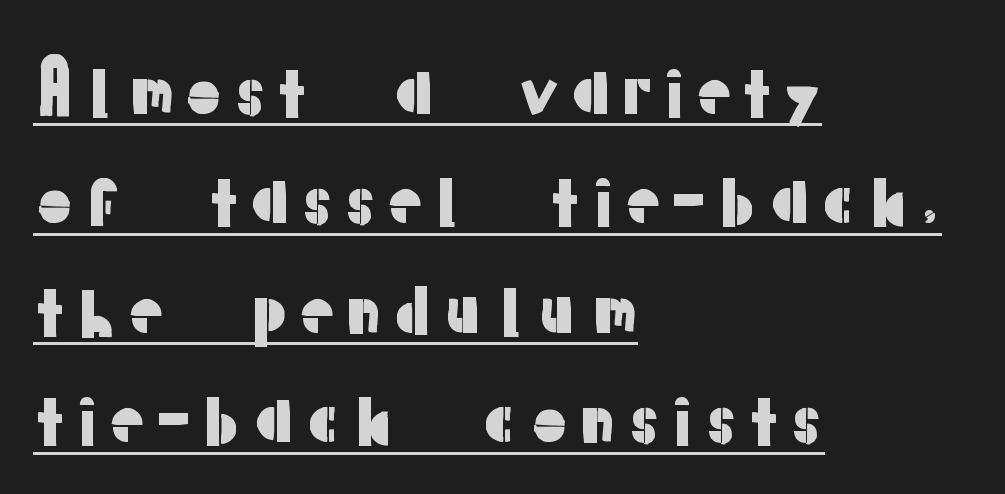
The image shows 68 px sans-serif type, upright; set left-aligned, normal line spacing (1.61x), underlined; low stroke contrast and a medium x-height.
